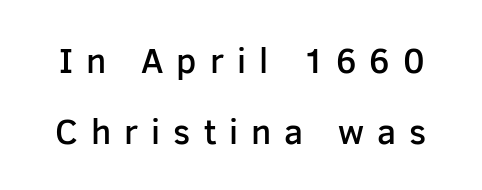
Q: Is the text bold? A: Semi-bold.
Q: Is the text italic (slanted)? A: No, it is upright.
Q: Is the typeface a serif or a sans-serif typeface? A: Sans-serif.
Q: Is the text underlined? A: No.
Q: Is the spacing between letters normal or unusually wide? A: Unusually wide.
Q: Is the spacing between lines tight, normal or loose? A: Loose.
Q: Width (condensed, normal, or wide)? A: Normal.
Q: Stroke contrast? A: Low.
Q: x-height? A: Medium.
Q: Monospaced? A: No.
